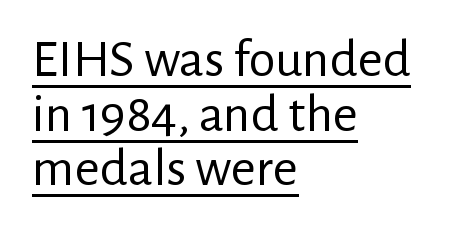
One-word summary of the alignment: left. You can tell it's not italic because the verticals are truly vertical. Nothing unusual about the tracking: characters are spaced as the font intends. Rows of type sit shoulder to shoulder in the vertical direction. The rendered words wear a rule along their underside. The glyphs in this specimen are sans serif.
